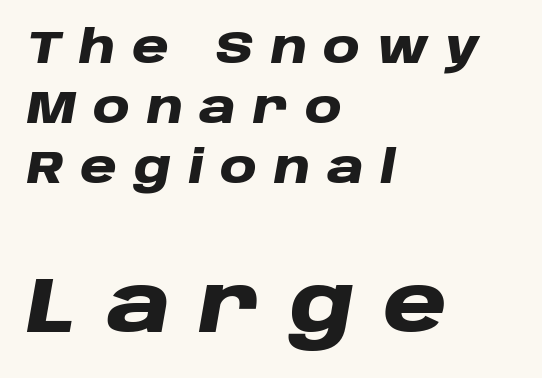
You could only call the tracking loose — the letters float apart. Caption: multi-line text, flush left, ragged right. Is the type bold? Yes — the strokes are clearly thick and heavy. Is there much room between lines? A standard amount, neither cramped nor airy.
